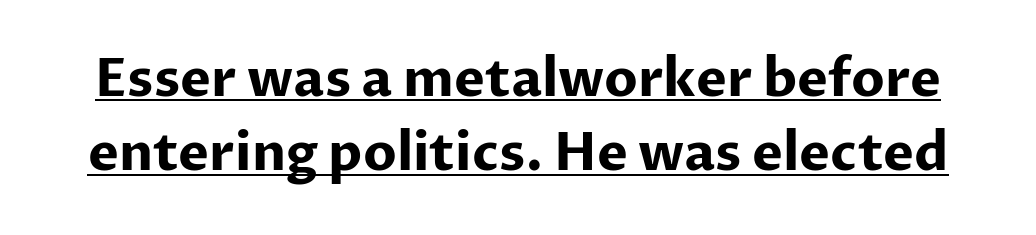
Q: Is the text bold? A: Yes.
Q: Is the text italic (slanted)? A: No, it is upright.
Q: Is the typeface a serif or a sans-serif typeface? A: Sans-serif.
Q: Is the text underlined? A: Yes.
Q: Is the spacing between letters normal or unusually wide? A: Normal.
Q: Is the spacing between lines tight, normal or loose? A: Normal.
Q: Width (condensed, normal, or wide)? A: Normal.
Q: Stroke contrast? A: Low.
Q: x-height? A: Medium.
Q: Monospaced? A: No.
